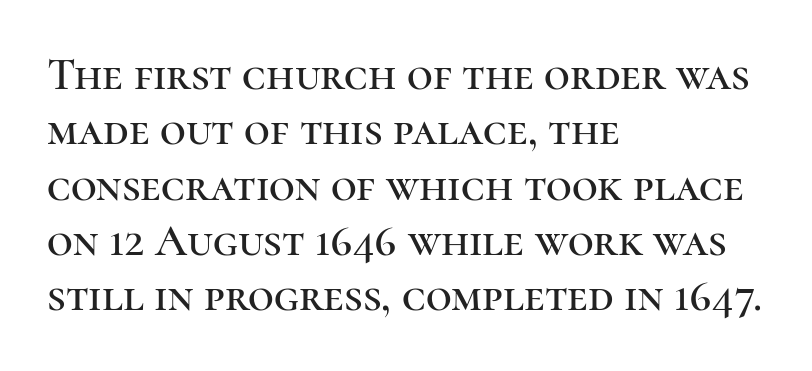
A typesetter would call this proportional, since set widths differ per character. Posture: straight, roman, zero tilt. No extra tracking has been applied to these lines. Is this a sans? No — the strokes have serifs. Leftover space on each line is placed entirely after the last word. Clear beneath every line of the passage.
